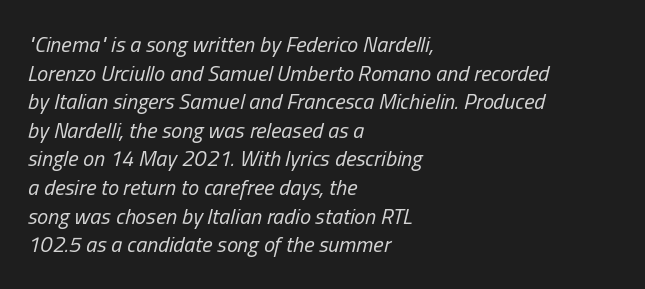
Q: Is the text bold? A: No.
Q: Is the text italic (slanted)? A: Yes, it leans right by about 13 degrees.
Q: Is the text underlined? A: No.
Q: How is the paragraph aligned? A: Left-aligned.
Q: Is the spacing between letters normal or unusually wide? A: Normal.
Q: Is the spacing between lines tight, normal or loose? A: Normal.
